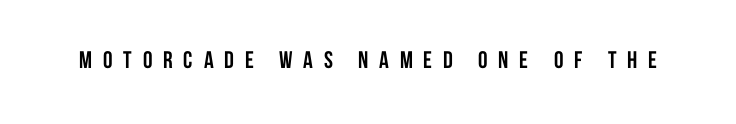
The image shows 24 px bold type, upright; set unusually wide letter spacing (+0.45 em), not underlined.
